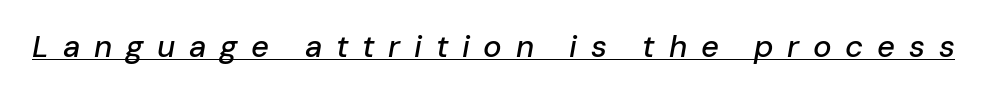
Here the designer chose a conventional face with non-uniform glyph widths. Beneath each row of characters lies a ruled line. The font's italic variant was chosen for this text. Honestly, the letter spacing is so wide it's the main thing you notice.
